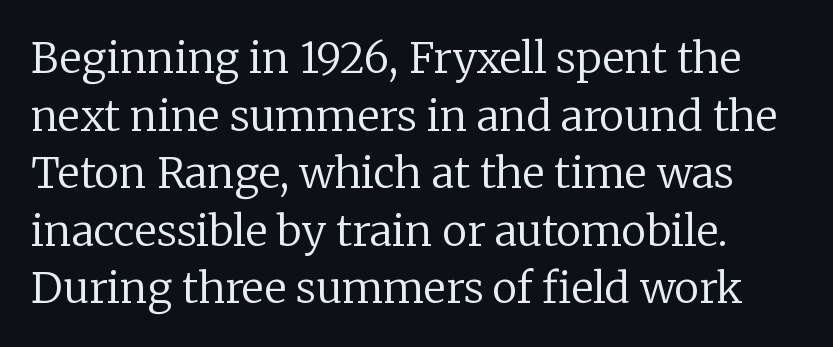
{"serif": "yes", "italic": "no", "bold": "no", "weight": "regular", "width": "normal", "stroke_contrast": "low", "x_height": "medium", "monospaced": "no", "underline": "no", "line_spacing": "normal", "line_spacing_ratio": 1.37, "letter_spacing": "normal", "letter_spacing_em": 0.0, "glyph_px": 42}
